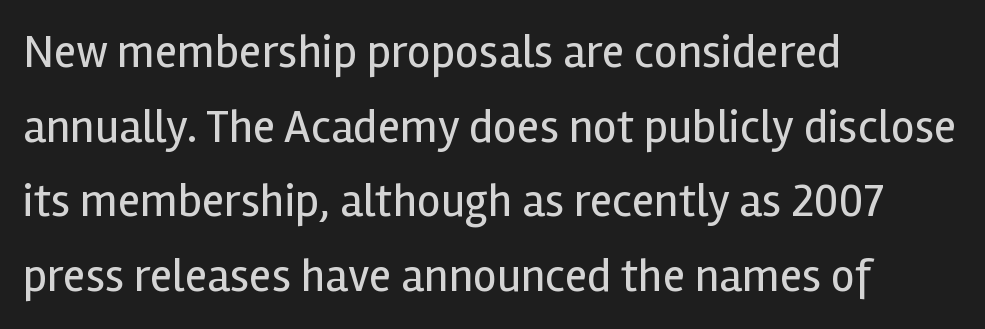
Q: Is the text bold? A: No.
Q: Is the text italic (slanted)? A: No, it is upright.
Q: Is the typeface a serif or a sans-serif typeface? A: Sans-serif.
Q: Is the text underlined? A: No.
Q: How is the paragraph aligned? A: Left-aligned.
Q: Is the spacing between letters normal or unusually wide? A: Normal.
Q: Is the spacing between lines tight, normal or loose? A: Normal.
Q: Width (condensed, normal, or wide)? A: Normal.
Q: x-height? A: Medium.
Q: Monospaced? A: No.
